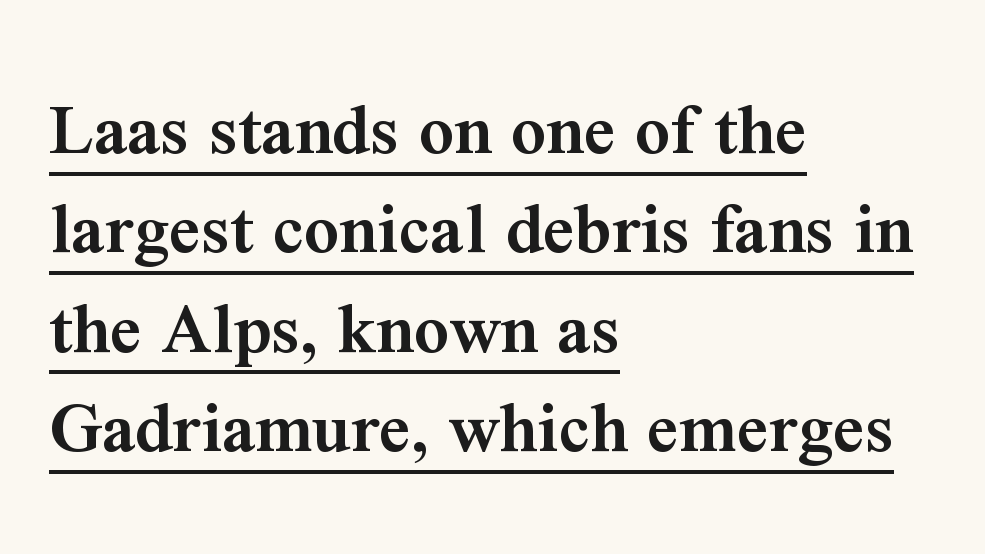
{"serif": "yes", "italic": "no", "bold": "semi", "weight": "semibold", "width": "normal", "stroke_contrast": "medium", "x_height": "medium", "monospaced": "no", "underline": "yes", "align": "left", "line_spacing": "normal", "line_spacing_ratio": 1.29, "letter_spacing": "normal", "letter_spacing_em": 0.0, "glyph_px": 77}
